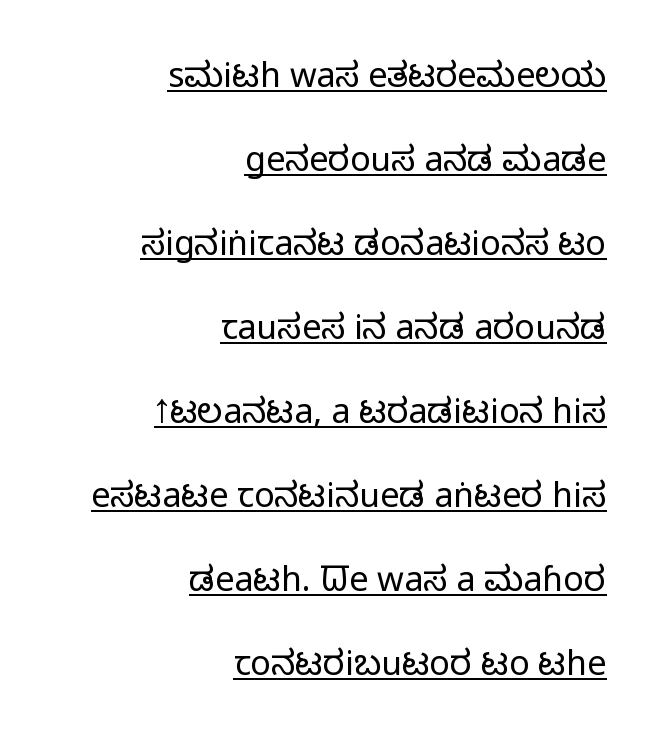
Q: Is the text bold? A: No.
Q: Is the text italic (slanted)? A: No, it is upright.
Q: Is the typeface a serif or a sans-serif typeface? A: Sans-serif.
Q: Is the text underlined? A: Yes.
Q: How is the paragraph aligned? A: Right-aligned.
Q: Is the spacing between letters normal or unusually wide? A: Normal.
Q: Is the spacing between lines tight, normal or loose? A: Loose.
Q: Width (condensed, normal, or wide)? A: Condensed.
Q: Stroke contrast? A: Low.
Q: x-height? A: Large.
Q: Monospaced? A: No.
